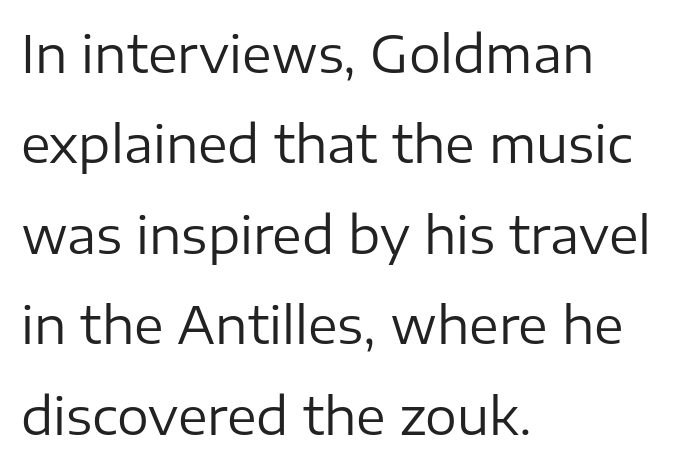
Q: Is the text bold? A: No.
Q: Is the text italic (slanted)? A: No, it is upright.
Q: Is the typeface a serif or a sans-serif typeface? A: Sans-serif.
Q: Is the text underlined? A: No.
Q: How is the paragraph aligned? A: Left-aligned.
Q: Is the spacing between letters normal or unusually wide? A: Normal.
Q: Width (condensed, normal, or wide)? A: Normal.
Q: Stroke contrast? A: Low.
Q: x-height? A: Medium.
Q: Monospaced? A: No.
